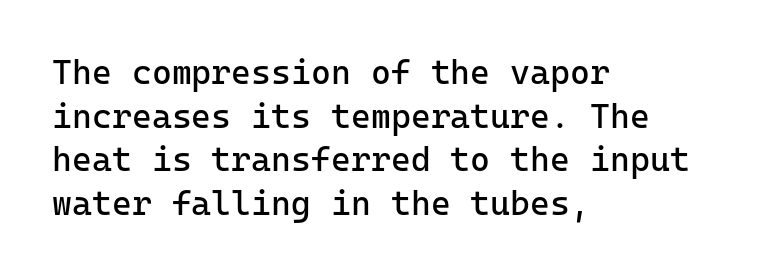
Is the block centered? No — it sits flush against the left margin. Summary of weight: not heavy and not bold. Default kerning and tracking; the words read as compact shapes. The typeface chosen for these lines omits serifs. These lines are rendered in a fixed-pitch font. Notice how the stems are strictly vertical — no italics here.
